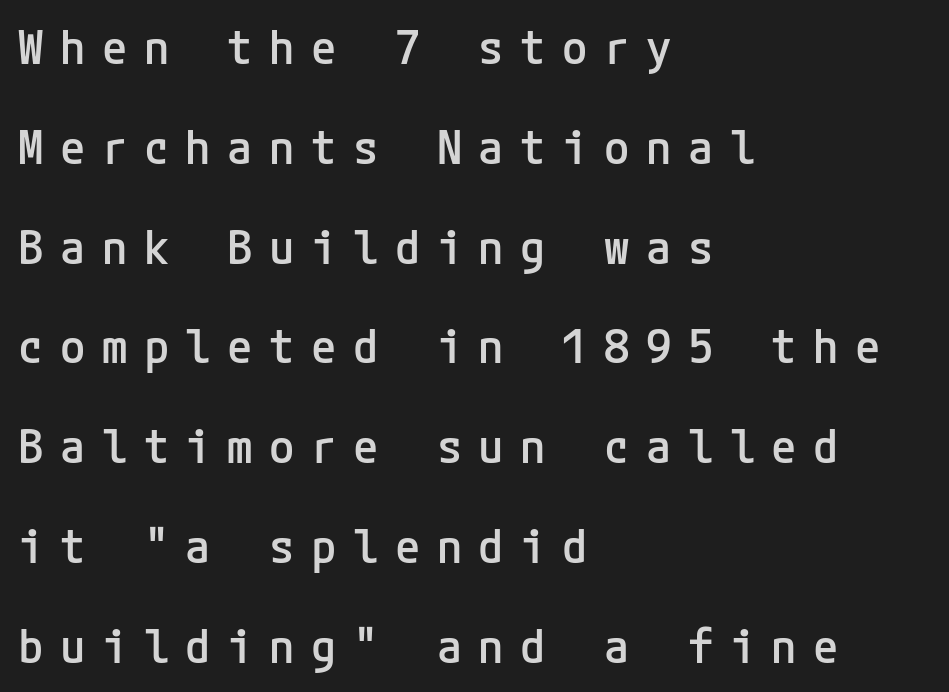
{"serif": "no", "italic": "no", "bold": "semi", "weight": "semibold", "width": "normal", "stroke_contrast": "low", "x_height": "medium", "underline": "no", "align": "left", "line_spacing": "loose", "line_spacing_ratio": 2.17, "letter_spacing": "wide", "letter_spacing_em": 0.36, "glyph_px": 46}
